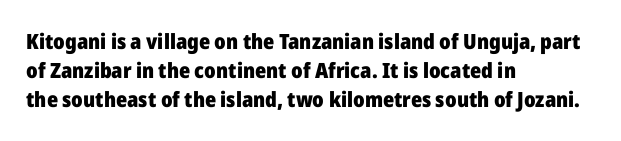
The image shows 21 px bold type, upright; set left-aligned, normal line spacing (1.39x), normal letter spacing, not underlined.
